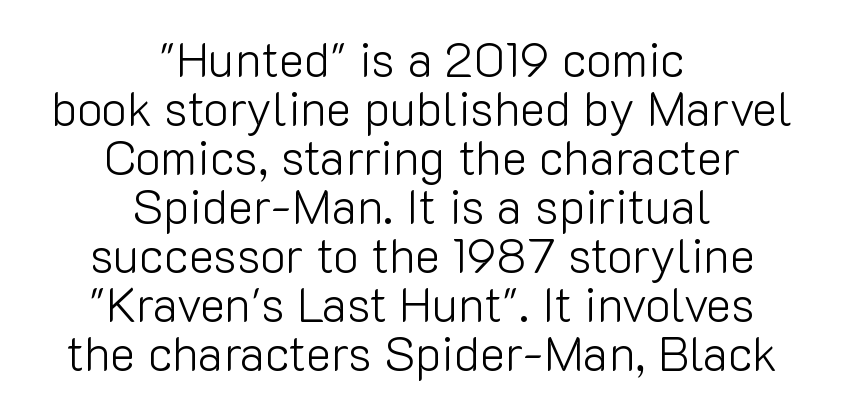
Is this a fixed-width face? No — the glyphs have proportional, varying widths. These lines are centered, leaving both edges ragged. Heaviness? Minimal to ordinary, like unemphasized prose. Tightly led — the rows are bunched. A sans-serif font was chosen for this passage. Is there any slant? The stems are plumb.
